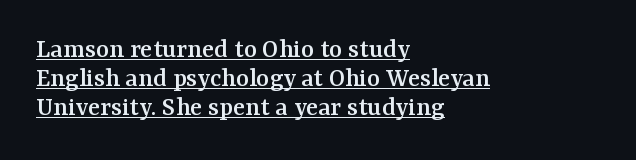
Q: Is the text italic (slanted)? A: No, it is upright.
Q: Is the typeface a serif or a sans-serif typeface? A: Serif.
Q: Is the text underlined? A: Yes.
Q: How is the paragraph aligned? A: Left-aligned.
Q: Is the spacing between letters normal or unusually wide? A: Normal.
Q: Is the spacing between lines tight, normal or loose? A: Tight.
Q: Width (condensed, normal, or wide)? A: Normal.
Q: Stroke contrast? A: Medium.
Q: x-height? A: Medium.
Q: Monospaced? A: No.
